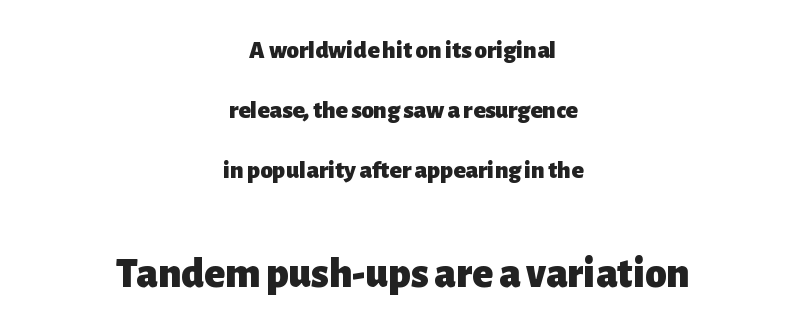
Which of the two is more prominent by size? The second, at the bottom. You could not count columns in this text — the font is proportionally spaced. Visually the block forms a symmetrical silhouette, jagged on both flanks. The letters sit at their default tracking, neither squeezed nor spread. Beneath every word, the page is bare.
